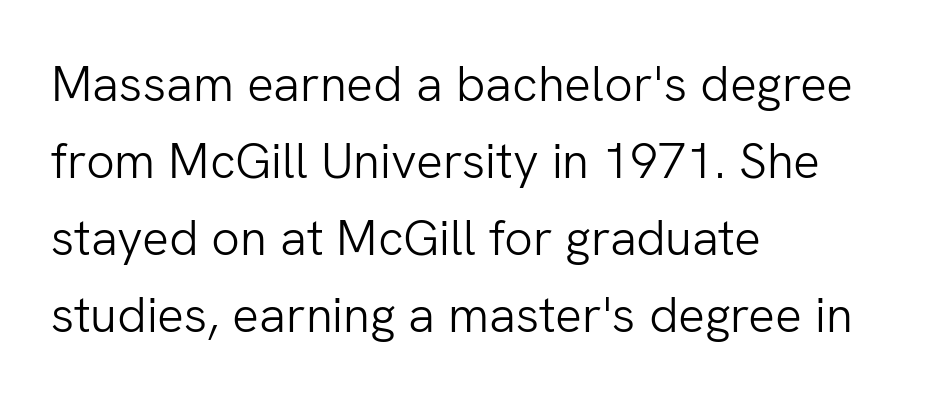
The image shows 50 px light sans-serif type, upright; set left-aligned, normal line spacing (1.54x), normal letter spacing, not underlined; low stroke contrast and a medium x-height.
